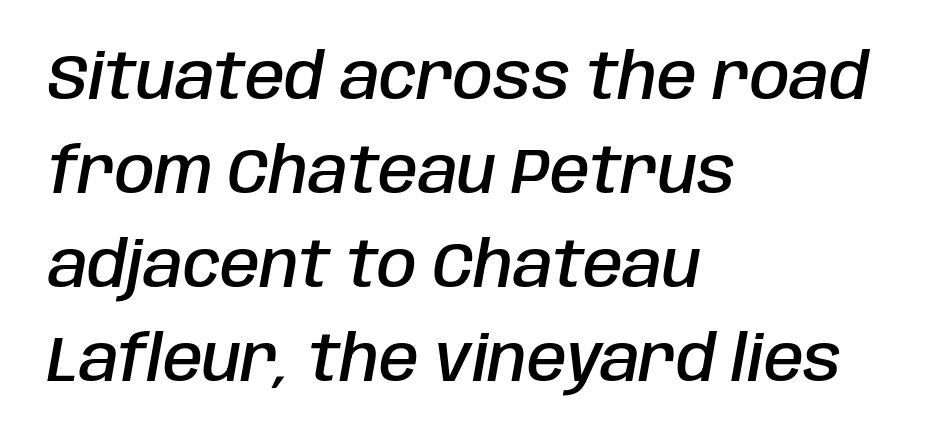
{"italic": "yes", "lean": "right", "slant_degrees": 10, "bold": "semi", "weight": "semibold", "width": "condensed", "stroke_contrast": "low", "x_height": "large", "monospaced": "no", "underline": "no", "align": "left", "line_spacing": "normal", "line_spacing_ratio": 1.47, "letter_spacing": "normal", "letter_spacing_em": 0.0, "glyph_px": 64}
